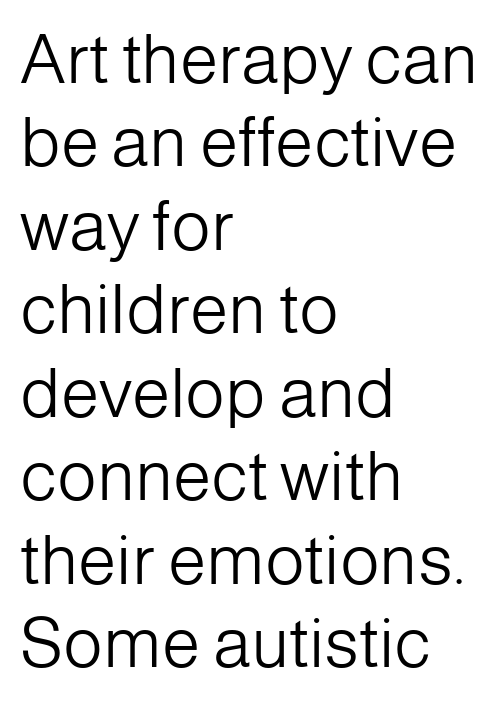
Q: Is the text bold? A: No.
Q: Is the text italic (slanted)? A: No, it is upright.
Q: Is the typeface a serif or a sans-serif typeface? A: Sans-serif.
Q: Is the text underlined? A: No.
Q: How is the paragraph aligned? A: Left-aligned.
Q: Is the spacing between letters normal or unusually wide? A: Normal.
Q: Width (condensed, normal, or wide)? A: Normal.
Q: Stroke contrast? A: Low.
Q: x-height? A: Medium.
Q: Monospaced? A: No.
